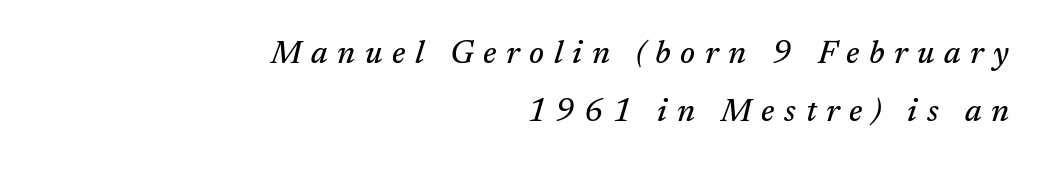
The gap between lines stays unmarked. All the whitespace from short lines collects on the left. The text was rendered using a seriffed face with decorative stroke endings. Italic? Definitely — the glyphs are oblique. Observe the wide spacing: letters keep a clear distance from each other. Varying glyph widths throughout — classic text-font behaviour.
